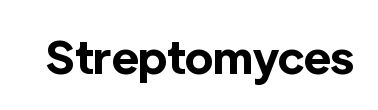
The image shows 45 px bold sans-serif type, upright; set normal letter spacing, not underlined; a medium x-height.
